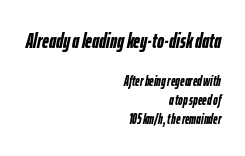
{"italic": "yes", "lean": "right", "slant_degrees": 12, "bold": "yes", "underline": "no", "align": "right", "line_spacing": "normal", "line_spacing_ratio": 1.38, "letter_spacing": "normal", "letter_spacing_em": 0.0, "larger_block": "first", "size_ratio": 1.5, "glyph_px": 21}
